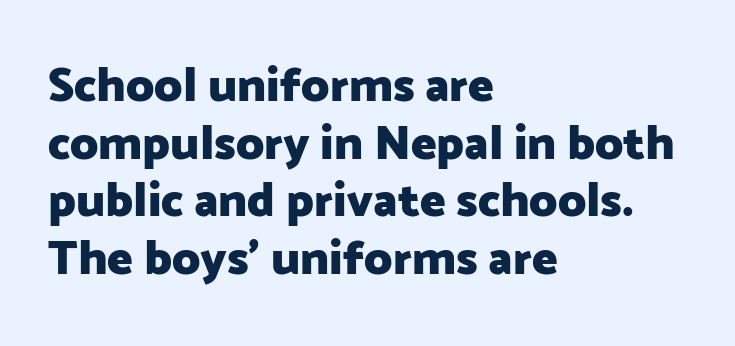
Typeset ragged right — the left edge is the straight one. Characters follow at the spacing the type designer built in. Quick note: underline off. The typesetting leans heavy: a genuine bold.
